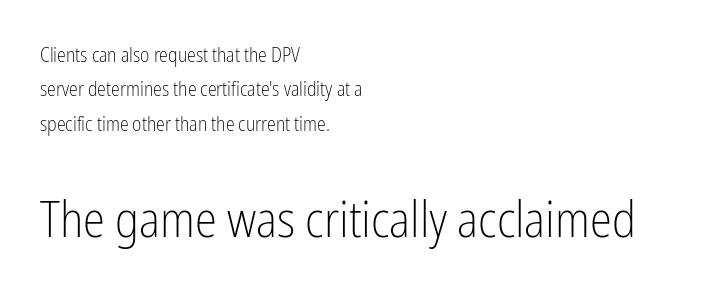
These lines are composed in type without serifs. The horizontal fit of the characters is conventional and even. The passage shown is typed in a proportional face where columns would drift. The strip under each line holds only bare page. Does the lettering tilt? It doesn't — this is upright. Weight: in the light-to-regular range.
